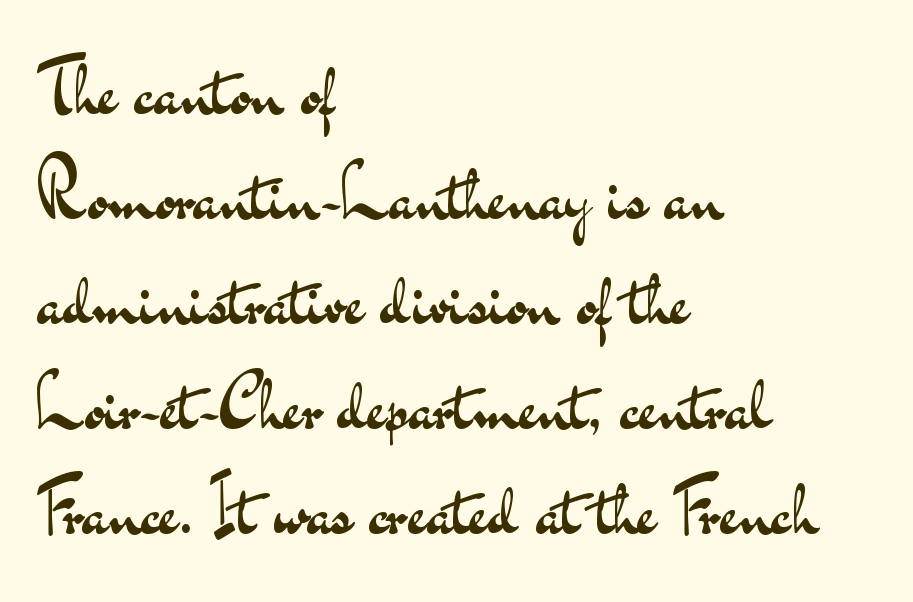
The image shows 73 px regular-weight, wide sans-serif type; set left-aligned, normal line spacing (1.44x), normal letter spacing, not underlined; medium stroke contrast and a small x-height.
